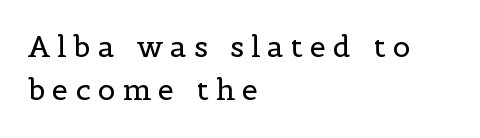
This block has exactly the height ordinary leading produces. Weight class: somewhere from thin through regular. The glyphs are unaccompanied by any horizontal stroke below them. The typography opts for an upright posture over an oblique one. Characters follow at a spacing far wider than the type designer built in.
